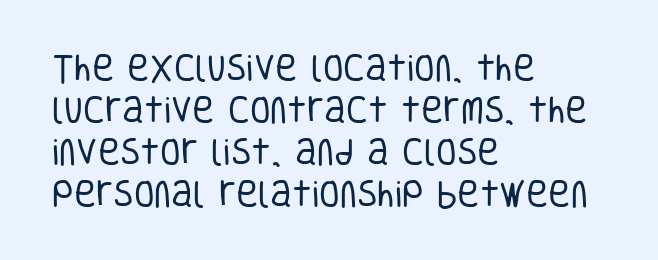
The zone under the glyphs is completely vacant. Rendered with straight, roman letterforms. Each letter keeps its own natural width here, so spacing adapts to shape. Is there much room between lines? A standard amount, neither cramped nor airy.
